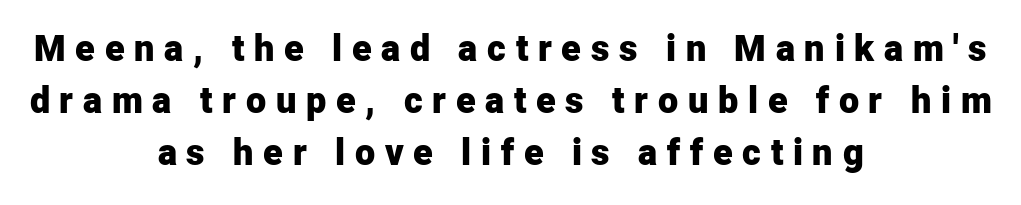
This rendering widens character spacing well past its baseline value. Evenly set lines give the paragraph a standard silhouette. The letters stand upright; this is a roman face. A student would call this center alignment; a typographer would say set centered.
